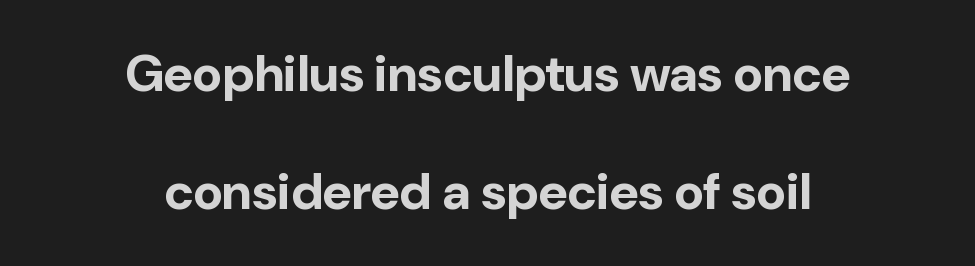
The letters carry no serifs — their stems end cleanly without finishing strokes. There is no visible air inserted between adjacent glyphs. The block of text is sparse from top to bottom, with ample space between rows. The setting favours the middle, as headings and verse often do. Varying glyph widths throughout — classic text-font behaviour.
